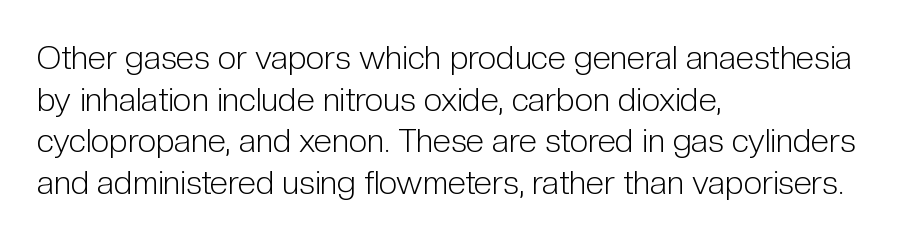
The image shows 33 px light, condensed sans-serif type, upright; set left-aligned, normal line spacing (1.26x), normal letter spacing, not underlined; low stroke contrast and a medium x-height.
